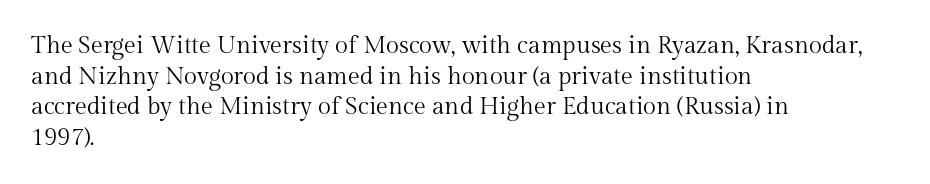
Is the type heavy? It reads as light-to-regular instead. Leftover space on each line is placed entirely after the last word. Characters follow at the spacing the type designer built in. The passage shown stacks its lines at a standard gap.
